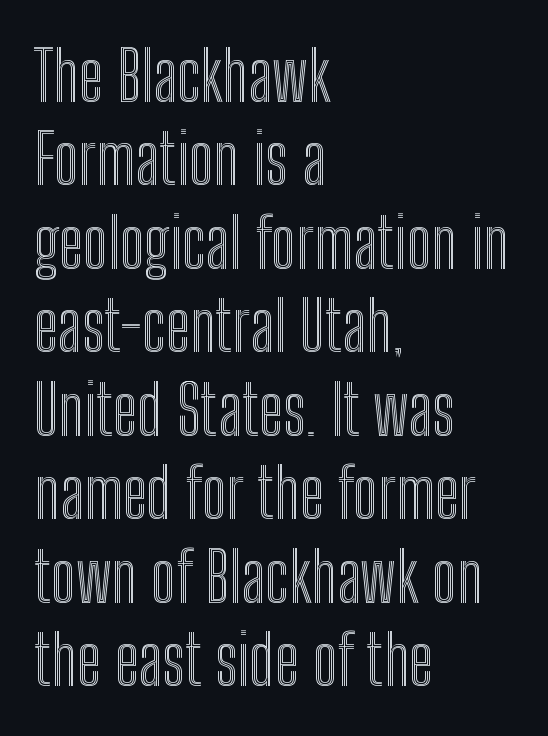
Q: Is the text italic (slanted)? A: No, it is upright.
Q: Is the text underlined? A: No.
Q: How is the paragraph aligned? A: Left-aligned.
Q: Is the spacing between letters normal or unusually wide? A: Normal.
Q: Width (condensed, normal, or wide)? A: Condensed.
Q: x-height? A: Medium.
Q: Monospaced? A: No.
